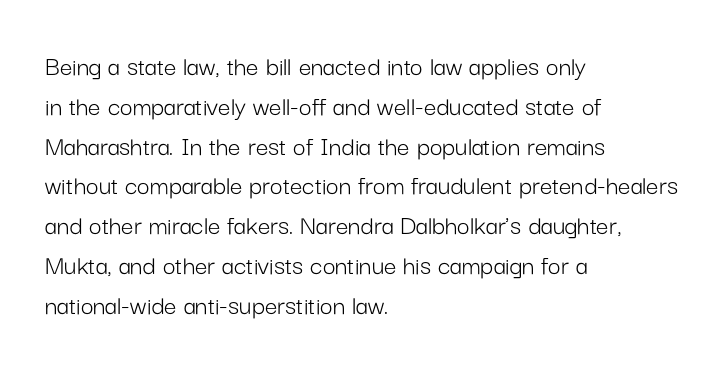
{"serif": "no", "italic": "no", "bold": "no", "weight": "light", "width": "normal", "stroke_contrast": "low", "x_height": "medium", "monospaced": "no", "underline": "no", "align": "left", "line_spacing": "normal", "line_spacing_ratio": 1.42, "letter_spacing": "normal", "letter_spacing_em": 0.0, "glyph_px": 28}
